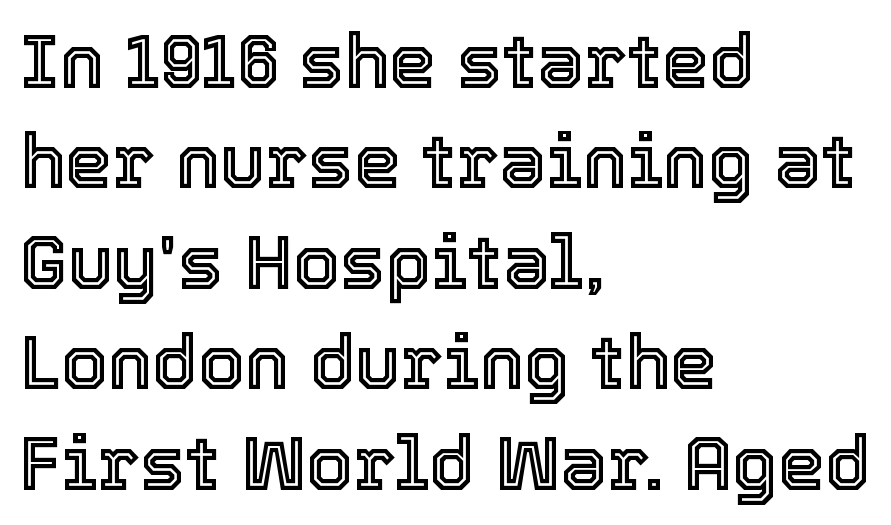
The image shows 75 px text type, upright; set left-aligned, normal line spacing (1.34x), normal letter spacing, not underlined; a medium x-height.
